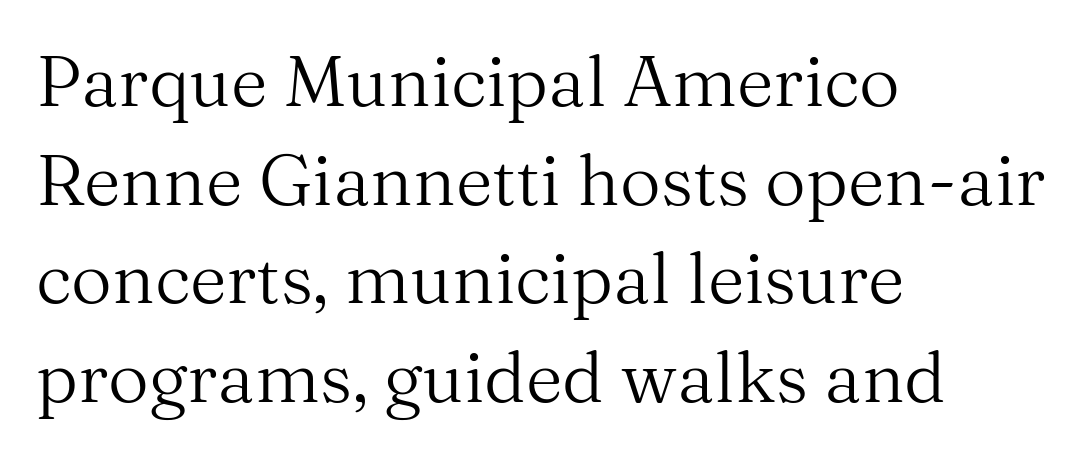
Q: Is the text bold? A: No.
Q: Is the text italic (slanted)? A: No, it is upright.
Q: Is the typeface a serif or a sans-serif typeface? A: Serif.
Q: Is the text underlined? A: No.
Q: How is the paragraph aligned? A: Left-aligned.
Q: Is the spacing between letters normal or unusually wide? A: Normal.
Q: Is the spacing between lines tight, normal or loose? A: Normal.
Q: Width (condensed, normal, or wide)? A: Normal.
Q: Stroke contrast? A: Medium.
Q: x-height? A: Medium.
Q: Monospaced? A: No.
